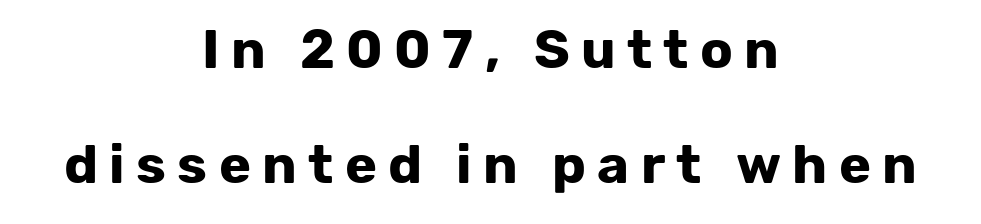
The space directly below the letters is spotless. Rendered with straight, roman letterforms. Looks like regular typesetting: each glyph gets only the width it needs. The lines are quadded center. Serif or sans? Sans — the stroke terminals are bare. As a designer I'd log this as weight 700, bold.
